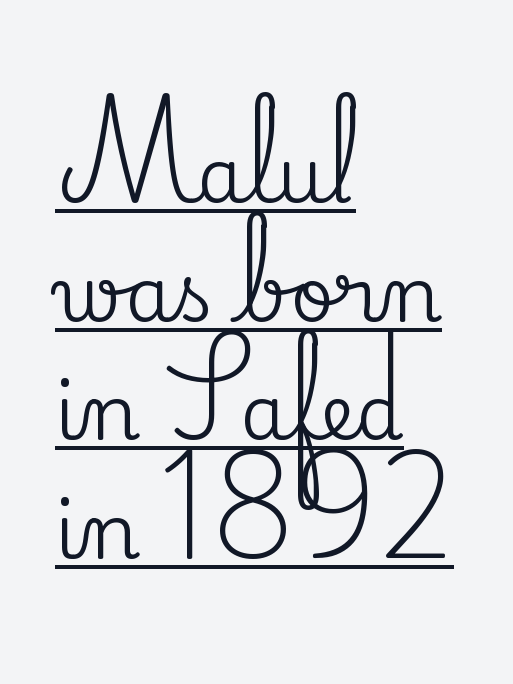
The image shows 76 px serif type, upright; set left-aligned, normal line spacing (1.56x), normal letter spacing, underlined; medium stroke contrast and a small x-height.
